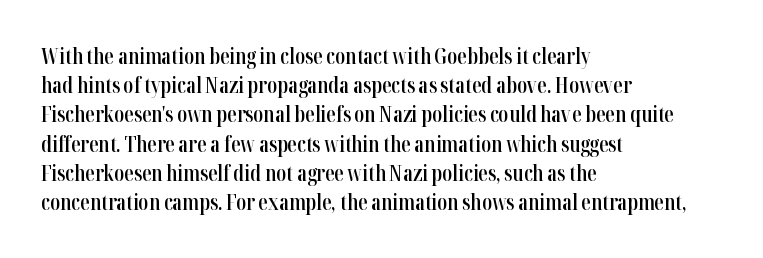
Q: Is the text bold? A: Semi-bold.
Q: Is the text italic (slanted)? A: No, it is upright.
Q: Is the text underlined? A: No.
Q: How is the paragraph aligned? A: Left-aligned.
Q: Is the spacing between letters normal or unusually wide? A: Normal.
Q: Is the spacing between lines tight, normal or loose? A: Normal.
